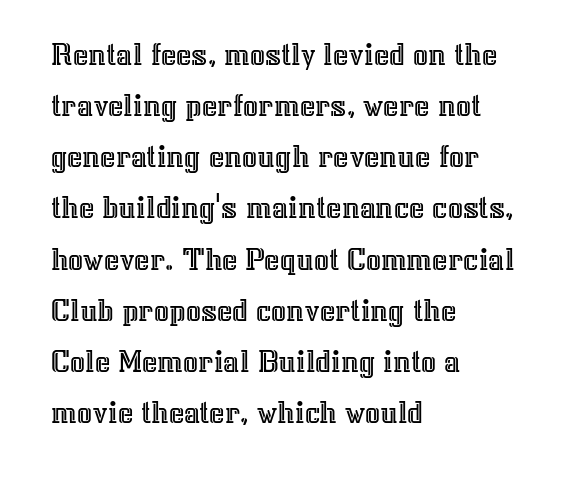
{"italic": "no", "width": "normal", "x_height": "medium", "monospaced": "no", "underline": "no", "align": "left", "line_spacing": "normal", "line_spacing_ratio": 1.55, "letter_spacing": "normal", "letter_spacing_em": 0.0, "glyph_px": 33}
